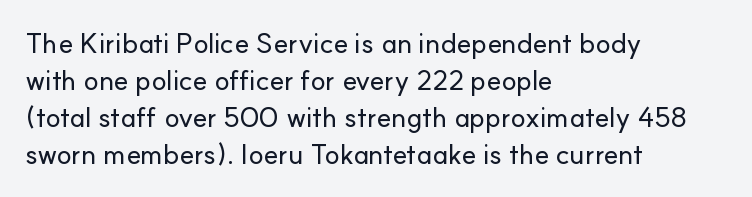
{"serif": "no", "italic": "no", "width": "normal", "stroke_contrast": "low", "x_height": "small", "monospaced": "no", "underline": "no", "align": "left", "line_spacing": "normal", "line_spacing_ratio": 1.32, "letter_spacing": "normal", "letter_spacing_em": 0.0, "glyph_px": 28}
